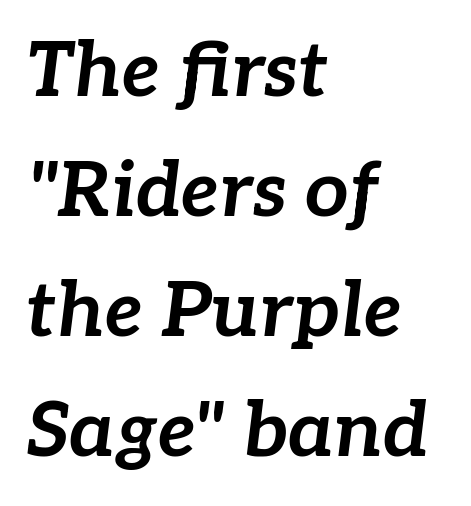
Q: Is the text bold? A: Yes.
Q: Is the text italic (slanted)? A: Yes, it leans right by about 7 degrees.
Q: Is the text underlined? A: No.
Q: How is the paragraph aligned? A: Left-aligned.
Q: Is the spacing between letters normal or unusually wide? A: Normal.
Q: Is the spacing between lines tight, normal or loose? A: Normal.
Q: Width (condensed, normal, or wide)? A: Normal.
Q: Stroke contrast? A: Low.
Q: x-height? A: Medium.
Q: Monospaced? A: No.
